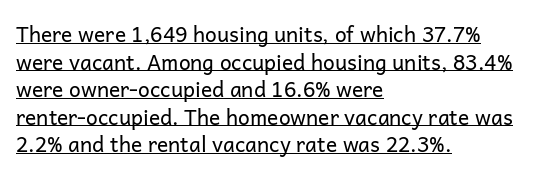
{"italic": "no", "bold": "no", "underline": "yes", "align": "left", "line_spacing": "normal", "line_spacing_ratio": 1.31, "letter_spacing": "normal", "letter_spacing_em": 0.0, "glyph_px": 21}
